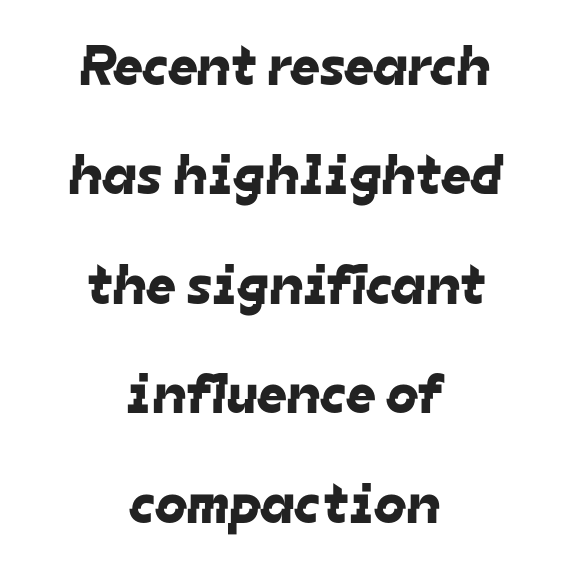
Each letter keeps its own natural width here, so spacing adapts to shape. This rendering uses center alignment, leaving both contours irregular but symmetric. Honestly, the letter spacing is just normal — you wouldn't notice it. Line spacing here is loose. What kind of face is this? One without serifs — a sans.
